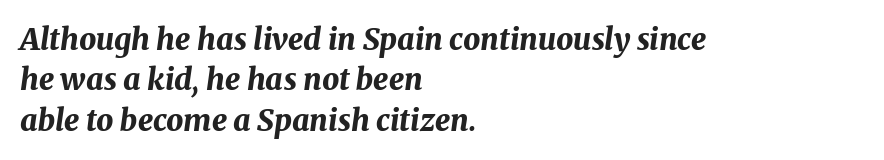
The lines sit at an ordinary, default distance from one another. Compared with typical body copy, the letter spacing here is the same. The whole block is typeset with a tilt. The font is running at its bold setting. Is this a fixed-width face? No — the glyphs have proportional, varying widths.
